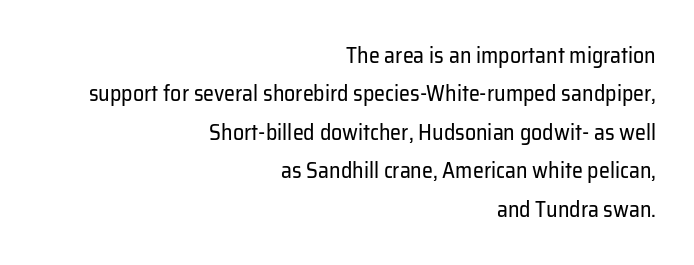
The image shows 22 px text type, upright; set right-aligned, line spacing 1.75x, normal letter spacing, not underlined.
